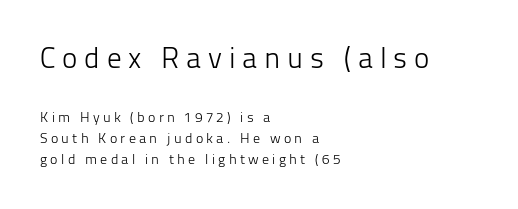
The image shows 29 px light sans-serif type, upright; set left-aligned, normal line spacing (1.53x), unusually wide letter spacing (+0.23 em), not underlined; the first (top) block is 2.07x larger; low stroke contrast and a medium x-height.
